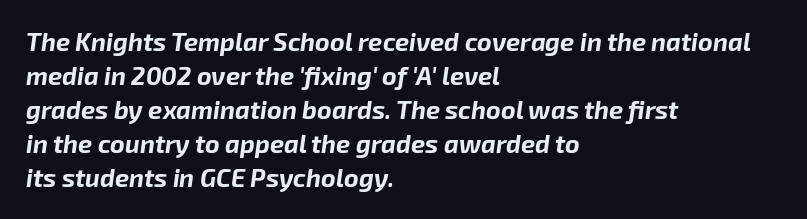
{"italic": "yes", "lean": "right", "slant_degrees": 8, "bold": "yes", "underline": "no", "align": "left", "line_spacing": "normal", "line_spacing_ratio": 1.36, "letter_spacing": "normal", "letter_spacing_em": 0.0, "glyph_px": 25}
